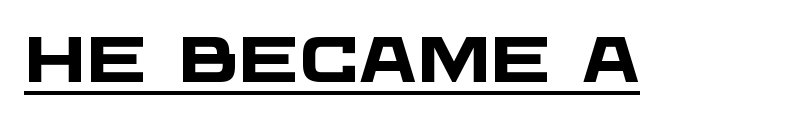
The font is running at its bold setting. These lines are rendered in a variable-pitch font. The type is set solid horizontally, with unmodified tracking. The typeface chosen for these lines omits serifs. A baseline rule has been typeset under these characters.
